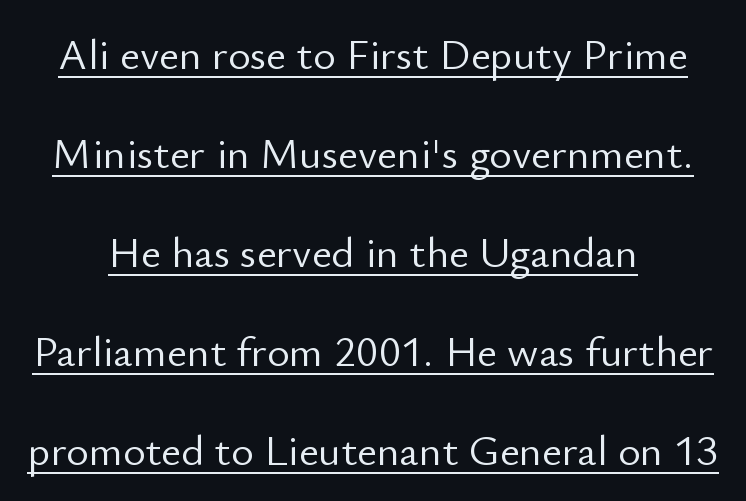
Q: Is the text bold? A: No.
Q: Is the text italic (slanted)? A: No, it is upright.
Q: Is the typeface a serif or a sans-serif typeface? A: Sans-serif.
Q: Is the text underlined? A: Yes.
Q: How is the paragraph aligned? A: Centered.
Q: Is the spacing between letters normal or unusually wide? A: Normal.
Q: Is the spacing between lines tight, normal or loose? A: Loose.
Q: Width (condensed, normal, or wide)? A: Normal.
Q: Stroke contrast? A: Low.
Q: x-height? A: Small.
Q: Monospaced? A: No.
